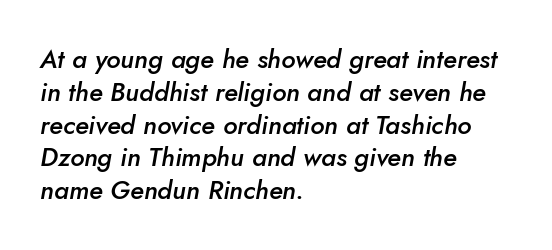
The image shows 26 px text type, italic (leaning right); set left-aligned, normal line spacing (1.26x), normal letter spacing, not underlined.
